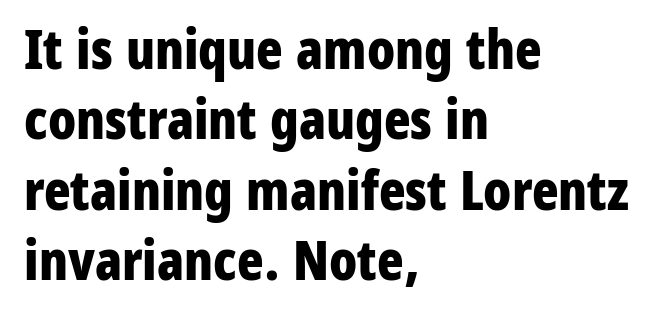
The characters look thick and weighty, a clear bold. These lines are rendered in a variable-pitch font. Letters rest on an invisible, unmarked baseline. Nope, not italic — everything's standing straight.
